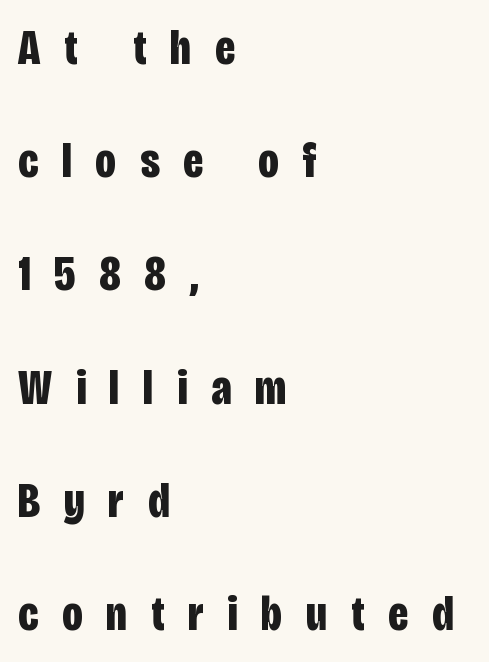
Weight: bold. The space between consecutive lines is lavish. The compositor pushed each line to the left boundary. The passage shown is not underscored anywhere. Does the type have serifs? No, each stem ends abruptly.
